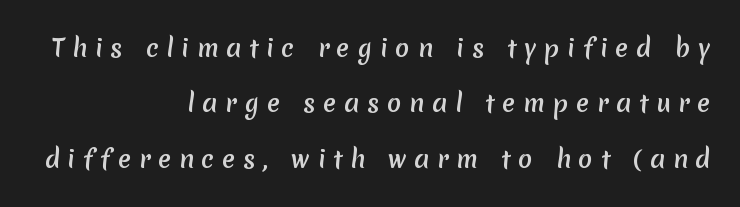
Beneath every word, the page is bare. The line texture is sparse and dotted thanks to wide tracking. Notice how the passage keeps a crisp vertical edge on the right only. One glance says open: line gaps are wider than usual.
